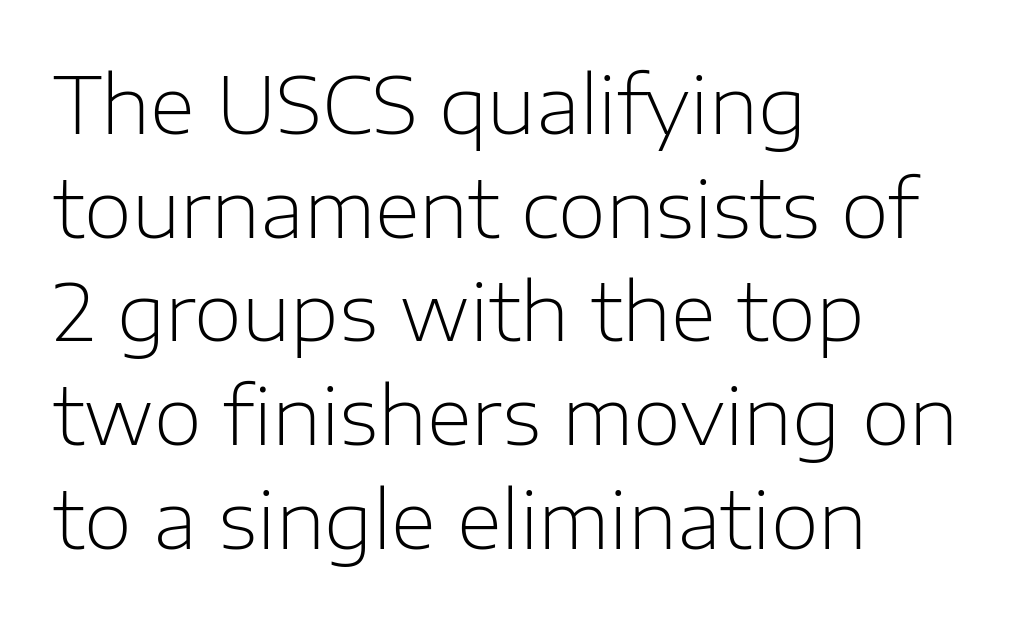
{"serif": "no", "italic": "no", "bold": "no", "weight": "light", "width": "normal", "stroke_contrast": "low", "x_height": "medium", "monospaced": "no", "underline": "no", "align": "left", "line_spacing": "normal", "line_spacing_ratio": 1.33, "letter_spacing": "normal", "letter_spacing_em": 0.0, "glyph_px": 78}
